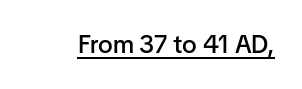
The image shows 25 px text type, upright; set normal letter spacing, underlined.
